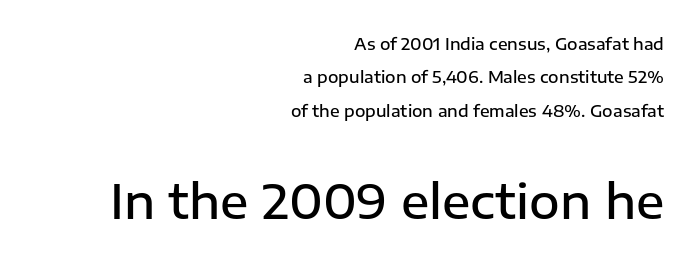
Caption: semibold face, moderately heavy strokes. Letters rest on an invisible, unmarked baseline. Think of a printed novel: that variable character pitch is what you see here. You could fit nearly another row in the gap between these rows. Notice how the passage keeps a crisp vertical edge on the right only. The passage shown has conventional tracking throughout.
